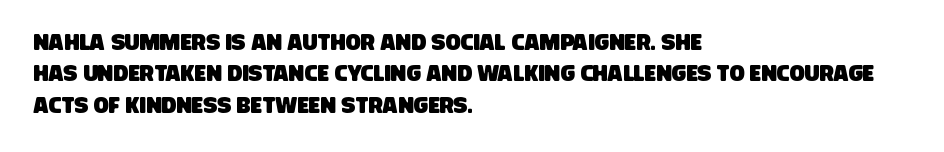
Q: Is the text underlined? A: No.
Q: How is the paragraph aligned? A: Left-aligned.
Q: Is the spacing between letters normal or unusually wide? A: Normal.
Q: Is the spacing between lines tight, normal or loose? A: Normal.
